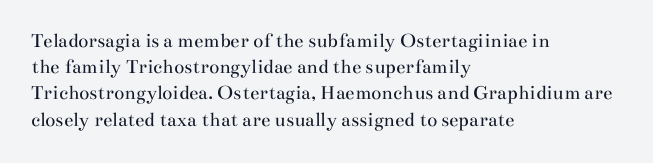
Does extra space separate the letters? No, they use regular spacing. Layout note: lines flush left. The area under the type is left untouched. This reads as an unemphasized weight, regular at the heaviest. This is roman type, the default non-slanted kind. Vertical spacing — default.
